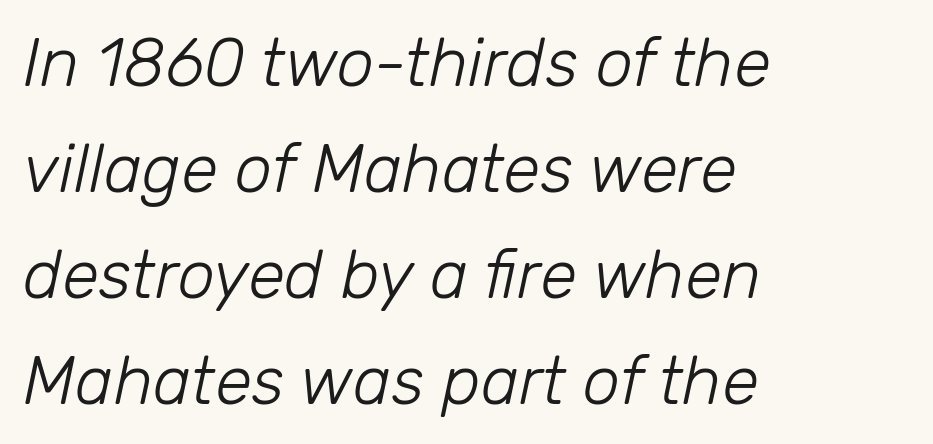
{"italic": "yes", "lean": "right", "slant_degrees": 12, "bold": "no", "weight": "light", "width": "normal", "stroke_contrast": "low", "x_height": "medium", "monospaced": "no", "underline": "no", "align": "left", "line_spacing": "normal", "line_spacing_ratio": 1.58, "letter_spacing": "normal", "letter_spacing_em": 0.0, "glyph_px": 67}
